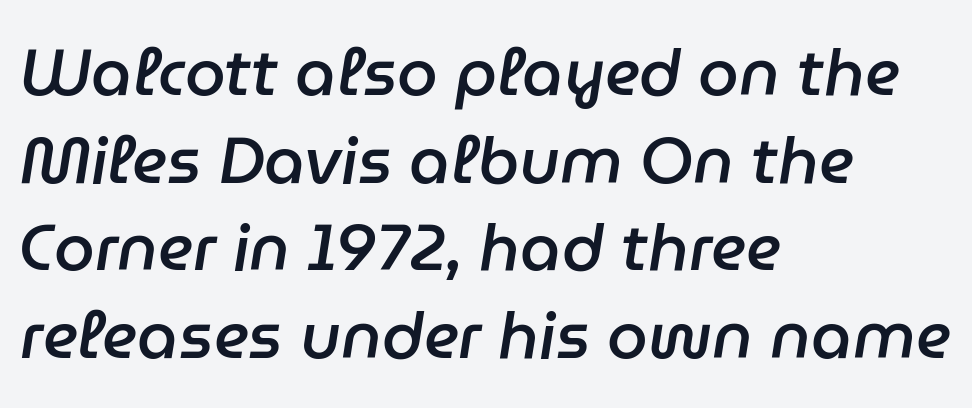
The image shows 65 px semibold type, italic (leaning right); set left-aligned, normal line spacing (1.35x), normal letter spacing, not underlined; low stroke contrast and a medium x-height.
